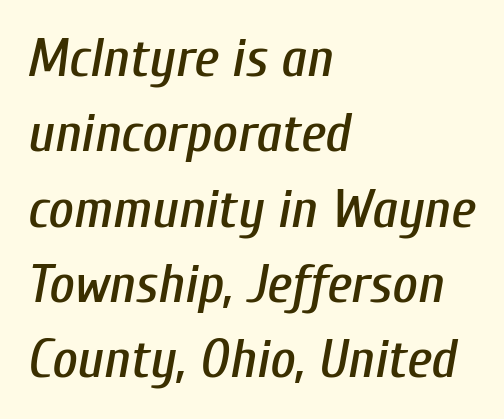
The image shows 55 px condensed type, italic (leaning right); set left-aligned, normal line spacing (1.37x), normal letter spacing, not underlined; low stroke contrast and a medium x-height.
